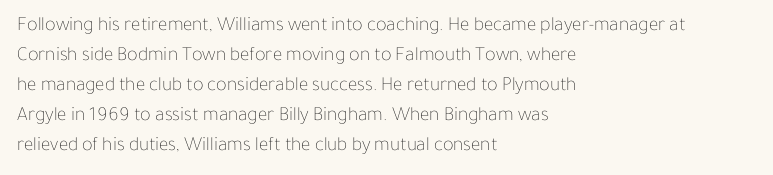
The image shows 20 px text type, upright; set left-aligned, normal line spacing (1.5x), normal letter spacing, not underlined.
